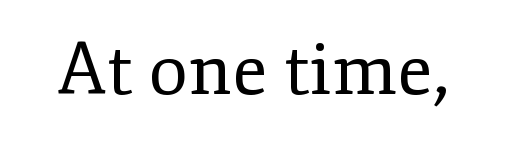
The image shows 72 px regular-weight serif type, upright; set normal letter spacing, not underlined; low stroke contrast and a small x-height.
